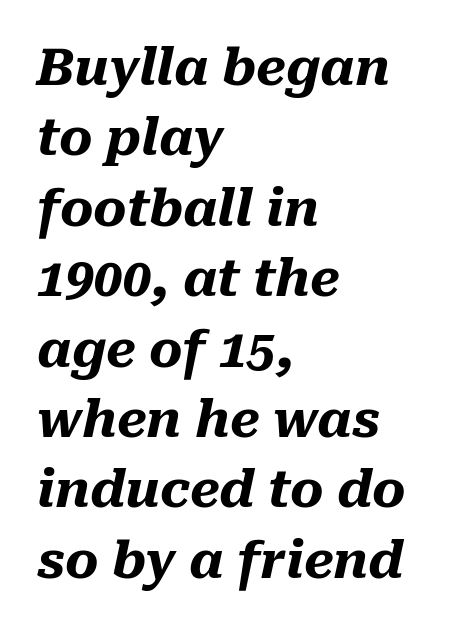
Compared with ordinary roman type, these characters are visibly tilted. The font is running at its bold setting. Look at the tracking — it's just the regular setting, nothing added. The string is rendered with underlining switched off.
